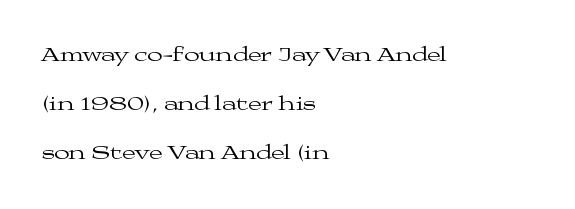
{"italic": "no", "bold": "no", "underline": "no", "align": "left", "line_spacing": "loose", "line_spacing_ratio": 2.46, "letter_spacing": "normal", "letter_spacing_em": 0.0, "glyph_px": 20}
